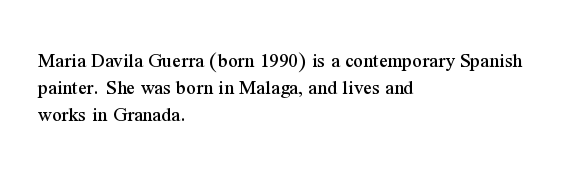
The letters stand straight up with perfectly vertical stems. Tracking here is standard; glyphs follow each other at the usual distance. Whoever set this chose a conventional vertical rhythm. The paragraph has a hard left edge and a soft right edge. Has an underline been added? It has not.
